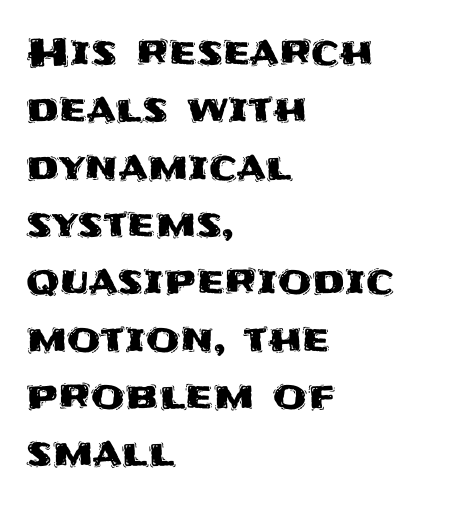
Q: Is the text italic (slanted)? A: No, it is upright.
Q: Is the typeface a serif or a sans-serif typeface? A: Sans-serif.
Q: Is the text underlined? A: No.
Q: How is the paragraph aligned? A: Left-aligned.
Q: Is the spacing between letters normal or unusually wide? A: Normal.
Q: Is the spacing between lines tight, normal or loose? A: Normal.
Q: Width (condensed, normal, or wide)? A: Normal.
Q: Stroke contrast? A: Medium.
Q: x-height? A: Large.
Q: Monospaced? A: No.
